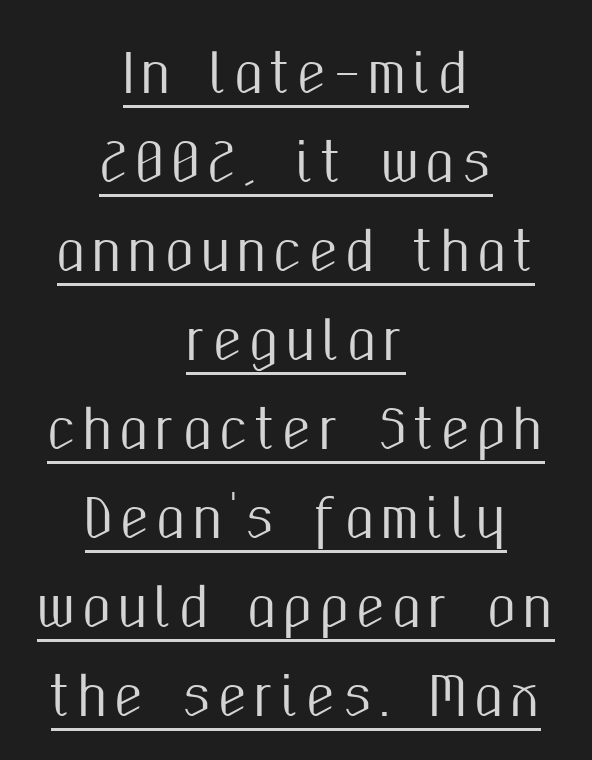
{"serif": "no", "italic": "no", "width": "condensed", "stroke_contrast": "medium", "x_height": "medium", "monospaced": "no", "underline": "yes", "align": "center", "line_spacing": "normal", "line_spacing_ratio": 1.68, "glyph_px": 53}
